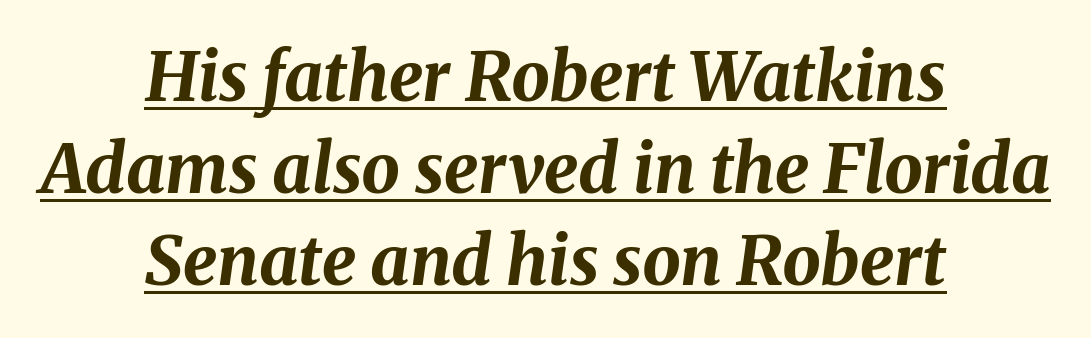
Q: Is the text bold? A: Yes.
Q: Is the text italic (slanted)? A: Yes, it leans right by about 8 degrees.
Q: Is the text underlined? A: Yes.
Q: How is the paragraph aligned? A: Centered.
Q: Is the spacing between letters normal or unusually wide? A: Normal.
Q: Is the spacing between lines tight, normal or loose? A: Normal.
Q: Width (condensed, normal, or wide)? A: Normal.
Q: Stroke contrast? A: Medium.
Q: x-height? A: Medium.
Q: Monospaced? A: No.
